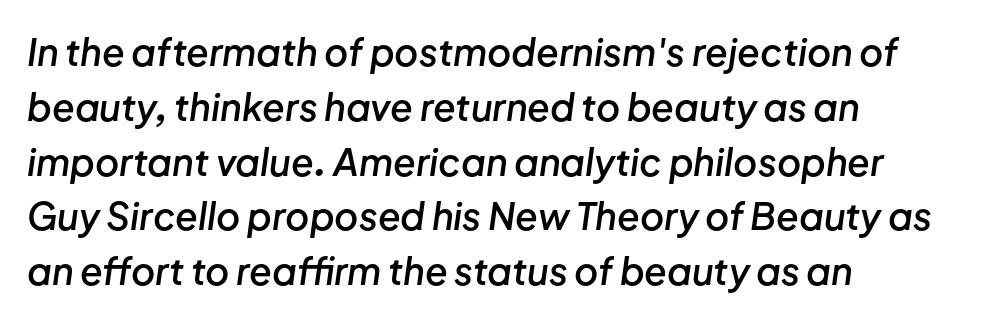
{"italic": "yes", "lean": "right", "slant_degrees": 8, "bold": "semi", "weight": "semibold", "width": "normal", "stroke_contrast": "low", "x_height": "medium", "monospaced": "no", "underline": "no", "align": "left", "line_spacing": "normal", "line_spacing_ratio": 1.48, "letter_spacing": "normal", "letter_spacing_em": 0.0, "glyph_px": 37}
